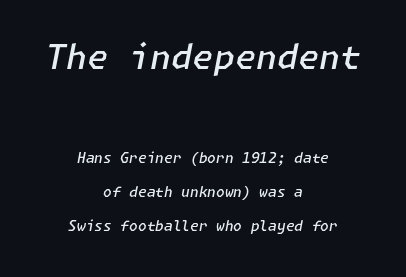
Q: Is the text bold? A: Semi-bold.
Q: Is the text italic (slanted)? A: Yes, it leans right by about 11 degrees.
Q: Is the text underlined? A: No.
Q: How is the paragraph aligned? A: Centered.
Q: Is the spacing between letters normal or unusually wide? A: Normal.
Q: Is the spacing between lines tight, normal or loose? A: Loose.
Q: Which block of text is set in a larger size, the first (top) or the second (bottom)? A: The first (top) one.
Q: Width (condensed, normal, or wide)? A: Normal.
Q: Stroke contrast? A: Low.
Q: x-height? A: Medium.
